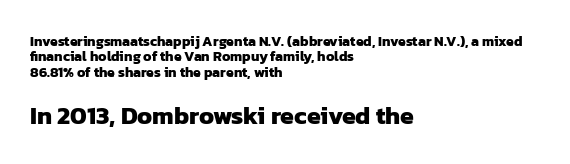
Q: Is the text bold? A: Yes.
Q: Is the text underlined? A: No.
Q: How is the paragraph aligned? A: Left-aligned.
Q: Is the spacing between letters normal or unusually wide? A: Normal.
Q: Is the spacing between lines tight, normal or loose? A: Tight.
Q: Which block of text is set in a larger size, the first (top) or the second (bottom)? A: The second (bottom) one.
